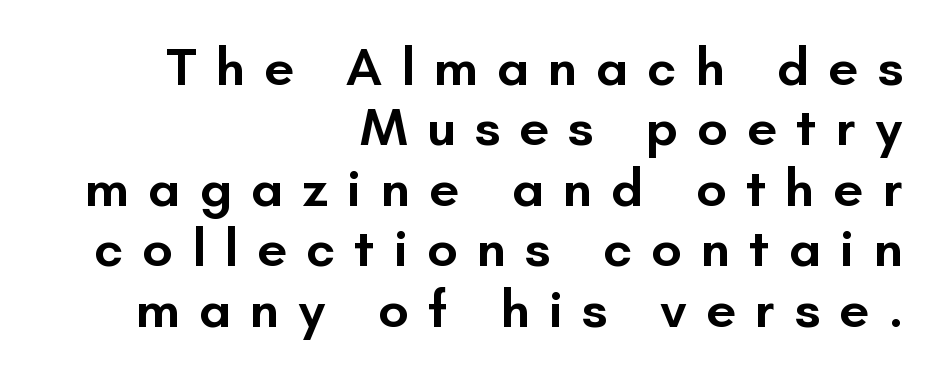
{"serif": "no", "italic": "no", "bold": "semi", "weight": "semibold", "width": "normal", "stroke_contrast": "low", "x_height": "small", "monospaced": "no", "underline": "no", "align": "right", "line_spacing": "tight", "line_spacing_ratio": 1.12, "letter_spacing": "wide", "letter_spacing_em": 0.35, "glyph_px": 54}
